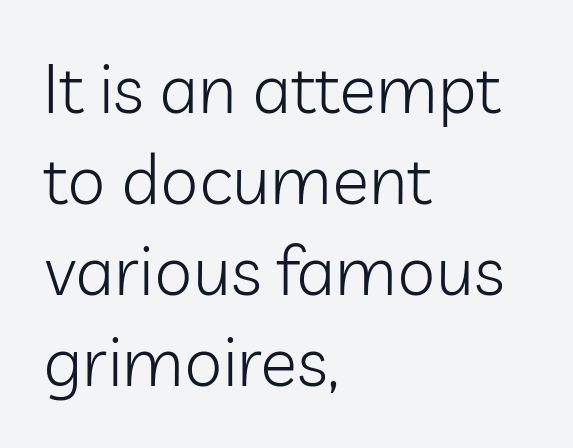
The image shows 69 px light sans-serif type, upright; set left-aligned, normal line spacing (1.32x), normal letter spacing, not underlined; low stroke contrast and a medium x-height.
